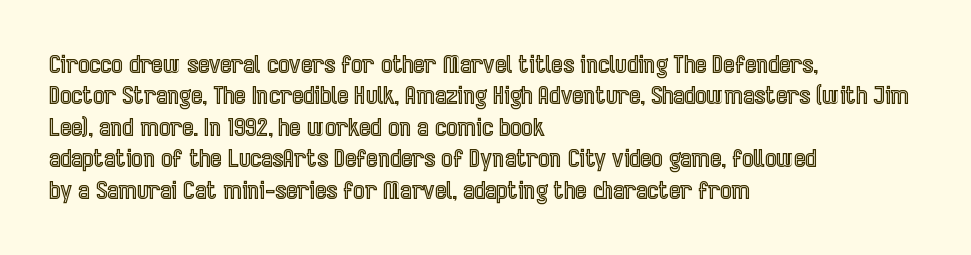
{"italic": "no", "underline": "no", "align": "left", "line_spacing": "normal", "line_spacing_ratio": 1.31, "letter_spacing": "normal", "letter_spacing_em": 0.0, "glyph_px": 24}
